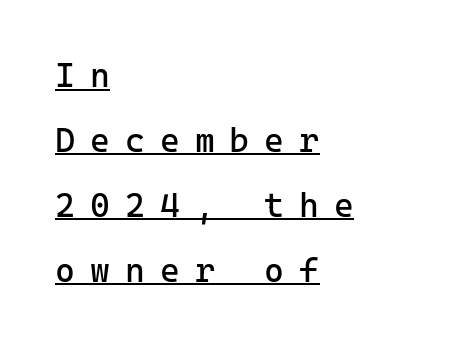
The image shows 34 px regular-weight sans-serif type, upright, monospaced; set left-aligned, loose line spacing (1.91x), unusually wide letter spacing (+0.44 em), underlined; low stroke contrast and a medium x-height.
